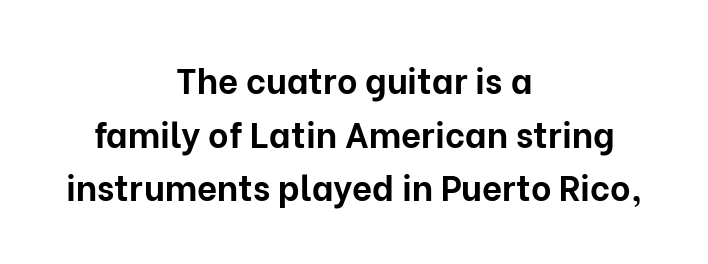
Q: Is the text bold? A: Yes.
Q: Is the text italic (slanted)? A: No, it is upright.
Q: Is the typeface a serif or a sans-serif typeface? A: Sans-serif.
Q: Is the text underlined? A: No.
Q: How is the paragraph aligned? A: Centered.
Q: Is the spacing between letters normal or unusually wide? A: Normal.
Q: Is the spacing between lines tight, normal or loose? A: Normal.
Q: Width (condensed, normal, or wide)? A: Normal.
Q: Stroke contrast? A: Low.
Q: x-height? A: Medium.
Q: Monospaced? A: No.
